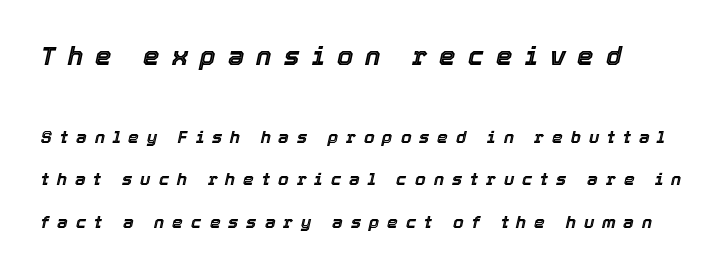
Q: Is the text italic (slanted)? A: Yes, it leans right by about 12 degrees.
Q: Is the text underlined? A: No.
Q: Is the spacing between letters normal or unusually wide? A: Unusually wide.
Q: Is the spacing between lines tight, normal or loose? A: Loose.
Q: Which block of text is set in a larger size, the first (top) or the second (bottom)? A: The first (top) one.
